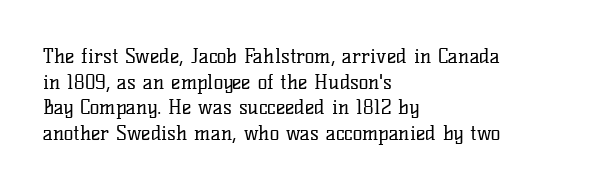
The weight would be labelled regular, book, light, or lighter still. Tall strokes in this sample are plumb rather than angled. These lines stack with their left ends in a neat column. Unmarked baselines from the first word to the last. Regular leading. A typesetter would call this zero additional tracking.
